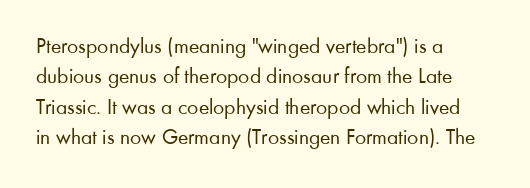
Q: Is the text bold? A: No.
Q: Is the text italic (slanted)? A: No, it is upright.
Q: Is the text underlined? A: No.
Q: How is the paragraph aligned? A: Left-aligned.
Q: Is the spacing between letters normal or unusually wide? A: Normal.
Q: Is the spacing between lines tight, normal or loose? A: Normal.
